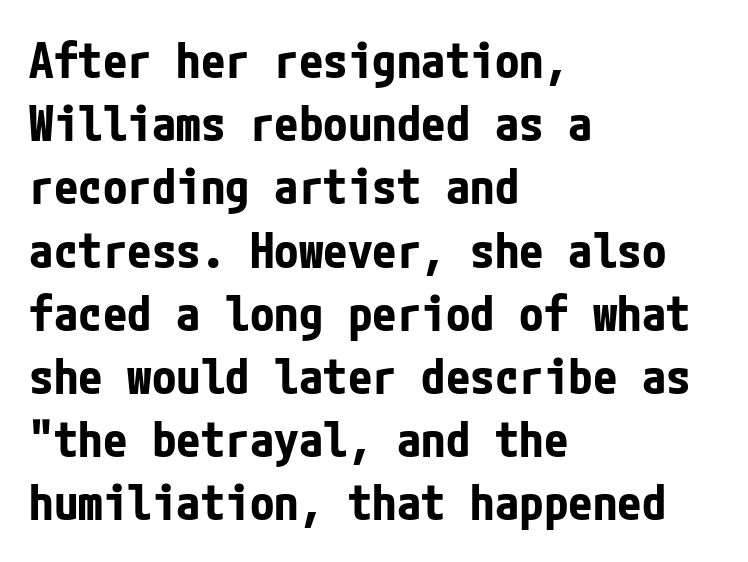
Short note: letters normally spaced. The zone under the glyphs is completely vacant. Short and long lines alike share a common starting point at left. Heavy, bold letterforms.
